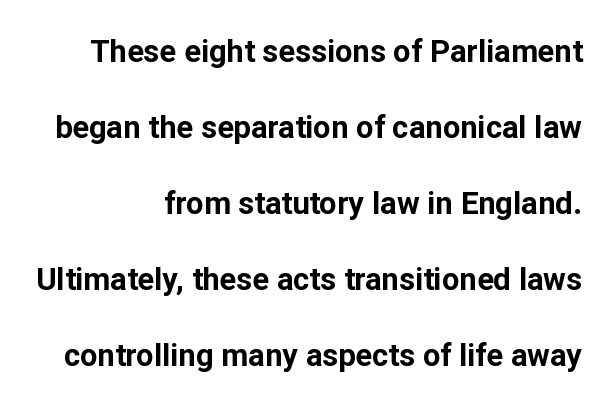
{"serif": "no", "italic": "no", "bold": "yes", "weight": "bold", "width": "normal", "stroke_contrast": "low", "x_height": "medium", "monospaced": "no", "underline": "no", "align": "right", "line_spacing": "loose", "line_spacing_ratio": 2.45, "letter_spacing": "normal", "letter_spacing_em": 0.0, "glyph_px": 31}
